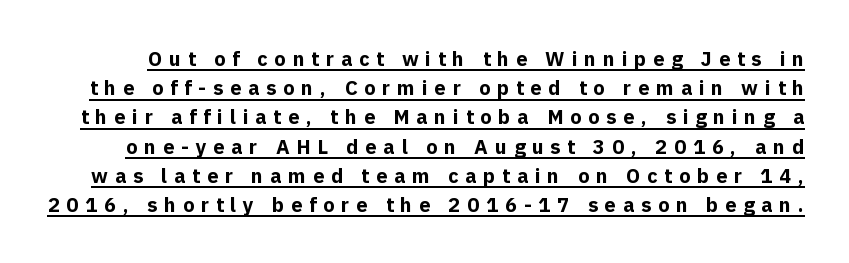
{"italic": "no", "bold": "yes", "underline": "yes", "line_spacing": "normal", "line_spacing_ratio": 1.46, "letter_spacing": "wide", "letter_spacing_em": 0.34, "glyph_px": 20}
